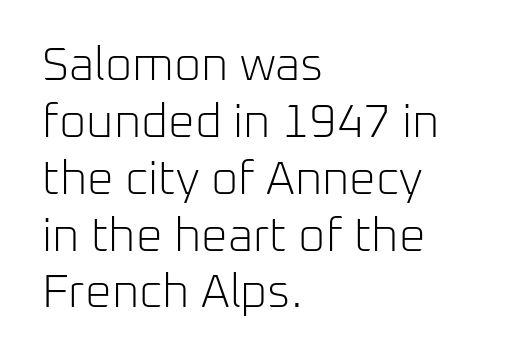
{"serif": "no", "italic": "no", "bold": "no", "weight": "light", "width": "normal", "stroke_contrast": "low", "x_height": "medium", "monospaced": "no", "underline": "no", "align": "left", "line_spacing_ratio": 1.21, "letter_spacing": "normal", "letter_spacing_em": 0.0, "glyph_px": 47}
